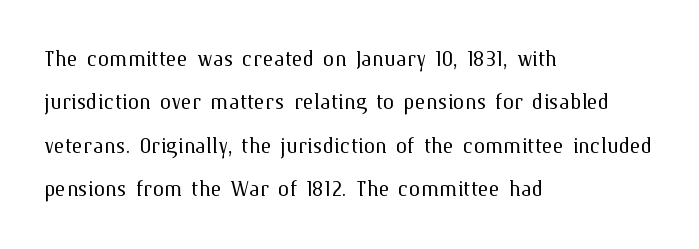
The image shows 29 px light type, upright; set left-aligned, normal line spacing (1.5x), normal letter spacing, not underlined; medium stroke contrast and a medium x-height.
